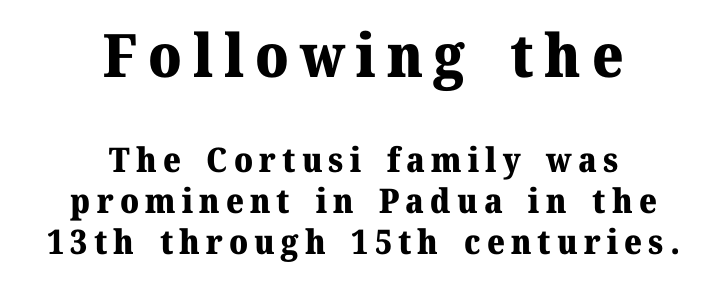
Q: Is the text bold? A: Yes.
Q: Is the text italic (slanted)? A: No, it is upright.
Q: Is the typeface a serif or a sans-serif typeface? A: Serif.
Q: Is the text underlined? A: No.
Q: How is the paragraph aligned? A: Centered.
Q: Which block of text is set in a larger size, the first (top) or the second (bottom)? A: The first (top) one.
Q: Width (condensed, normal, or wide)? A: Normal.
Q: Stroke contrast? A: Medium.
Q: x-height? A: Medium.
Q: Monospaced? A: No.
